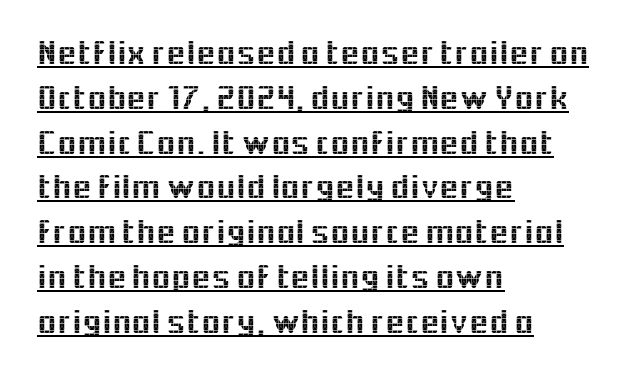
Q: Is the text italic (slanted)? A: No, it is upright.
Q: Is the typeface a serif or a sans-serif typeface? A: Sans-serif.
Q: Is the text underlined? A: Yes.
Q: How is the paragraph aligned? A: Left-aligned.
Q: Is the spacing between letters normal or unusually wide? A: Normal.
Q: Is the spacing between lines tight, normal or loose? A: Normal.
Q: Width (condensed, normal, or wide)? A: Normal.
Q: x-height? A: Medium.
Q: Monospaced? A: No.
